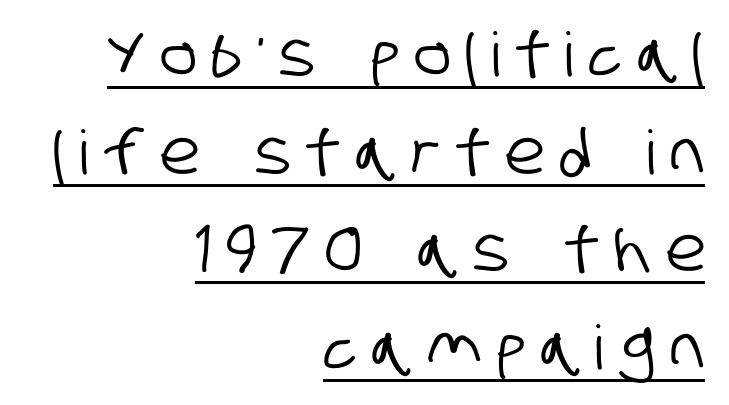
{"serif": "no", "width": "condensed", "stroke_contrast": "low", "x_height": "large", "monospaced": "no", "underline": "yes", "align": "right", "line_spacing": "normal", "line_spacing_ratio": 1.6, "letter_spacing": "wide", "letter_spacing_em": 0.25, "glyph_px": 61}
